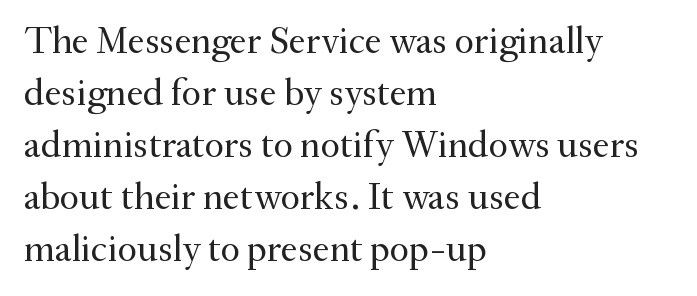
The rendering uses natural spacing where letterforms have individual widths. When letters stand straight like this, we call the style roman or upright. The block of text has a typical density, with ordinary space between rows. Nothing unusual about the tracking: characters are spaced as the font intends. Observe the serifs anchoring each vertical stroke in this sample. Clear beneath every line of the passage.
